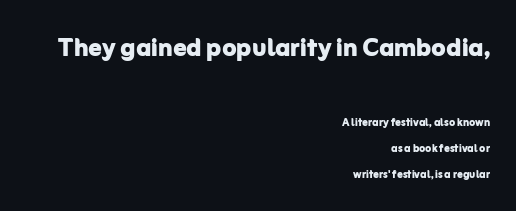
Q: Is the text bold? A: Yes.
Q: Is the text italic (slanted)? A: No, it is upright.
Q: Is the typeface a serif or a sans-serif typeface? A: Sans-serif.
Q: Is the text underlined? A: No.
Q: How is the paragraph aligned? A: Right-aligned.
Q: Is the spacing between letters normal or unusually wide? A: Normal.
Q: Which block of text is set in a larger size, the first (top) or the second (bottom)? A: The first (top) one.
Q: Width (condensed, normal, or wide)? A: Normal.
Q: Stroke contrast? A: Low.
Q: x-height? A: Medium.
Q: Monospaced? A: No.
